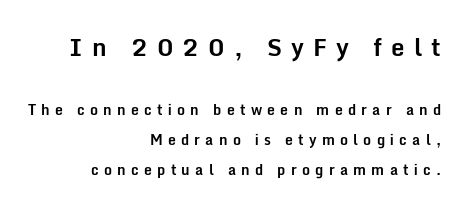
{"italic": "no", "bold": "yes", "underline": "no", "align": "right", "line_spacing": "loose", "line_spacing_ratio": 2.15, "letter_spacing": "wide", "letter_spacing_em": 0.38, "larger_block": "first", "size_ratio": 1.71, "glyph_px": 24}
